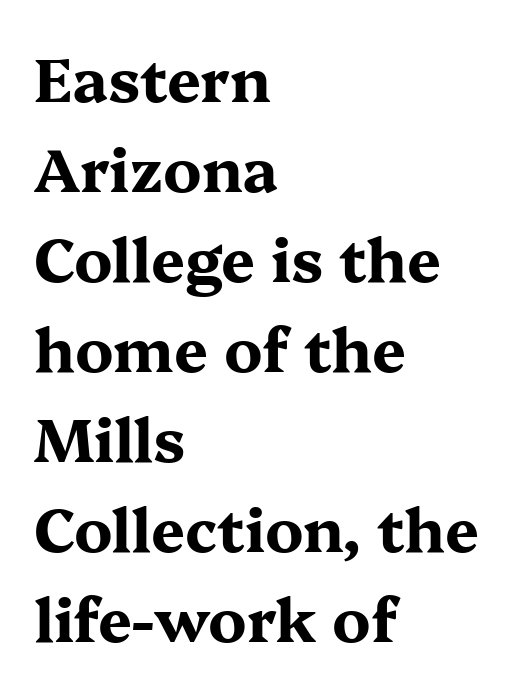
The image shows 60 px bold, wide serif type, upright; set left-aligned, normal line spacing (1.5x), normal letter spacing, not underlined; medium stroke contrast and a medium x-height.
